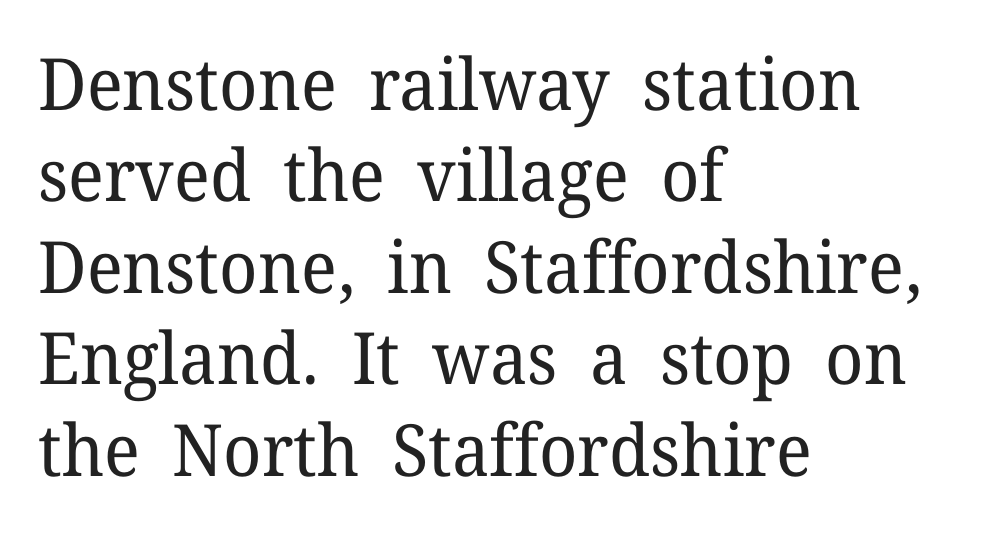
The image shows 72 px regular-weight serif type, upright; set left-aligned, normal line spacing (1.27x), normal letter spacing, not underlined; low stroke contrast and a medium x-height.
